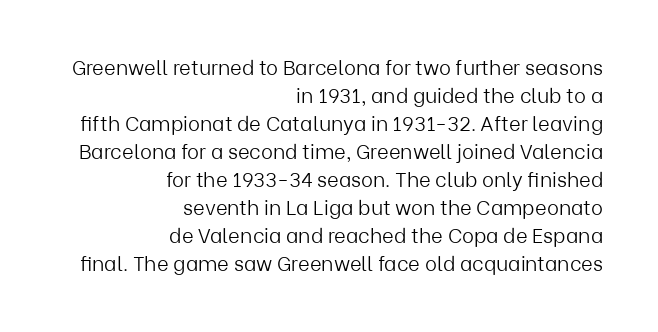
The passage shown has conventional tracking throughout. A student would call this right alignment; a typographer would say flush right, rag left. Every stem runs plumb, perpendicular to the baseline. A clean baseline with only descenders dipping below it.
